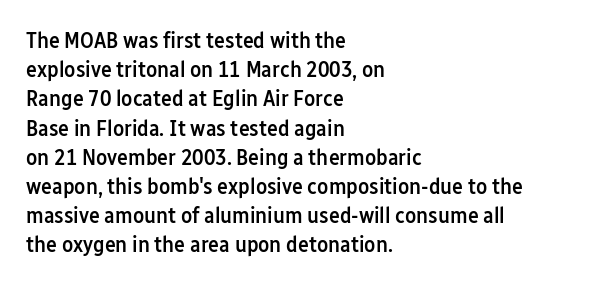
{"italic": "no", "bold": "semi", "underline": "no", "align": "left", "line_spacing": "normal", "line_spacing_ratio": 1.27, "letter_spacing": "normal", "letter_spacing_em": 0.0, "glyph_px": 23}
